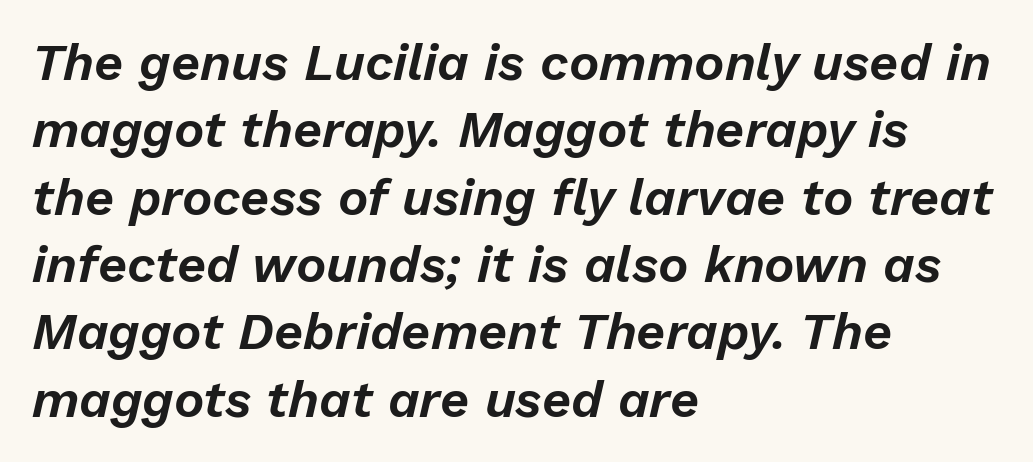
{"italic": "yes", "lean": "right", "slant_degrees": 13, "width": "normal", "stroke_contrast": "low", "x_height": "medium", "monospaced": "no", "underline": "no", "align": "left", "line_spacing": "normal", "line_spacing_ratio": 1.32, "letter_spacing": "normal", "letter_spacing_em": 0.0, "glyph_px": 51}
